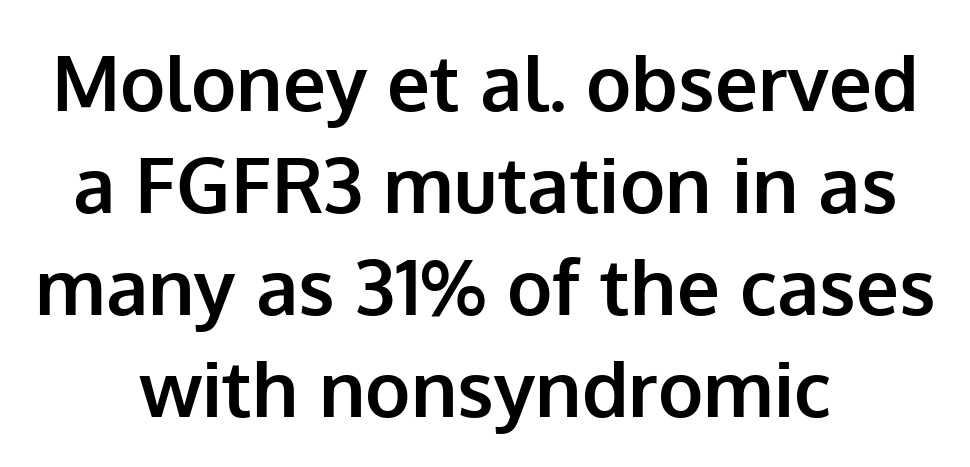
Spacing verdict: proportional, widths tailored to each character. Vertically, the passage feels balanced, rows spaced as you'd expect. The passage shown has conventional tracking throughout. The font family rendered here belongs to the sans-serif group.
